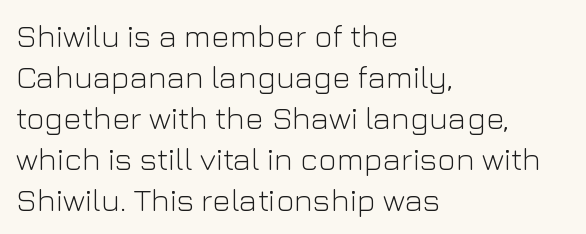
{"serif": "no", "italic": "no", "bold": "no", "weight": "light", "width": "normal", "stroke_contrast": "low", "x_height": "medium", "monospaced": "no", "underline": "no", "align": "left", "line_spacing": "normal", "line_spacing_ratio": 1.28, "letter_spacing": "normal", "letter_spacing_em": 0.0, "glyph_px": 32}
